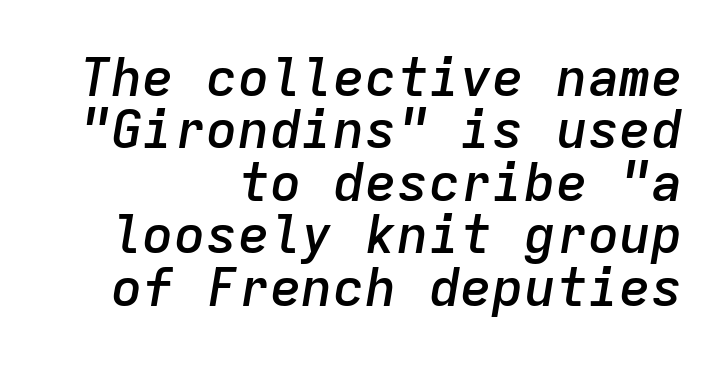
{"italic": "yes", "lean": "right", "slant_degrees": 9, "bold": "semi", "weight": "semibold", "width": "normal", "stroke_contrast": "low", "x_height": "medium", "monospaced": "yes", "underline": "no", "align": "right", "line_spacing": "tight", "line_spacing_ratio": 0.99, "letter_spacing": "normal", "letter_spacing_em": 0.0, "glyph_px": 53}
